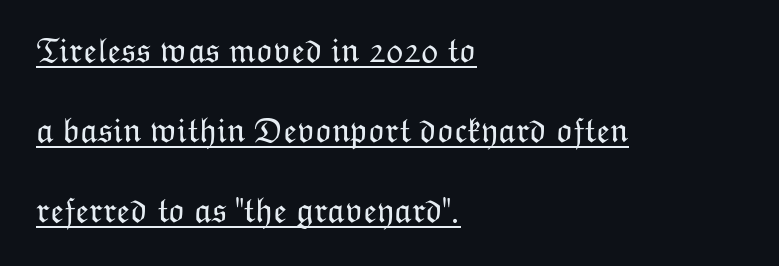
The image shows 35 px light type, upright; set left-aligned, loose line spacing (2.28x), normal letter spacing, underlined; low stroke contrast and a medium x-height.
